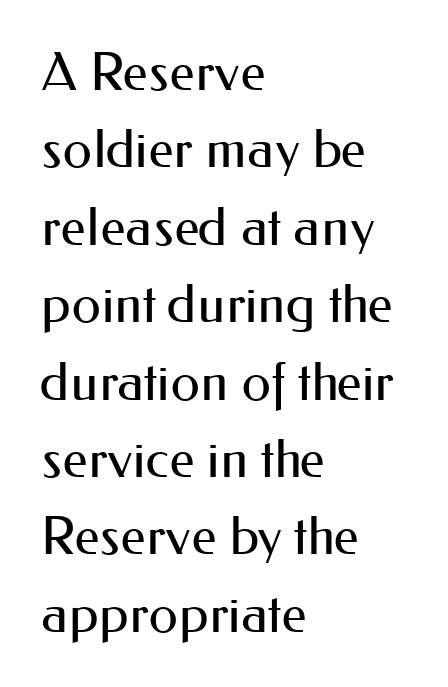
Leftover space on each line is placed entirely after the last word. Is this a sans? Yes — the strokes have no serifs. The face looks like a standard text weight, possibly lighter. Summary of vertical rhythm: regular, with standard interline spacing. In terms of letterspacing, this is plain default setting.
